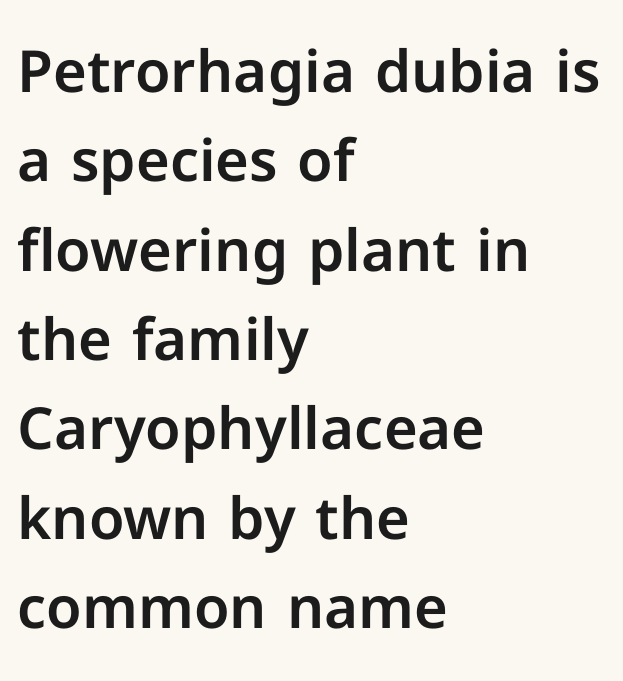
{"serif": "no", "italic": "no", "width": "normal", "stroke_contrast": "low", "x_height": "medium", "monospaced": "no", "underline": "no", "align": "left", "line_spacing": "normal", "line_spacing_ratio": 1.54, "letter_spacing": "normal", "letter_spacing_em": 0.0, "glyph_px": 58}
